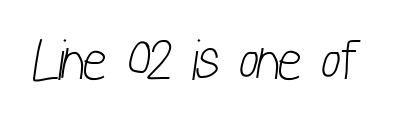
The image shows 56 px light, condensed sans-serif type; set normal letter spacing, not underlined; low stroke contrast and a medium x-height.
